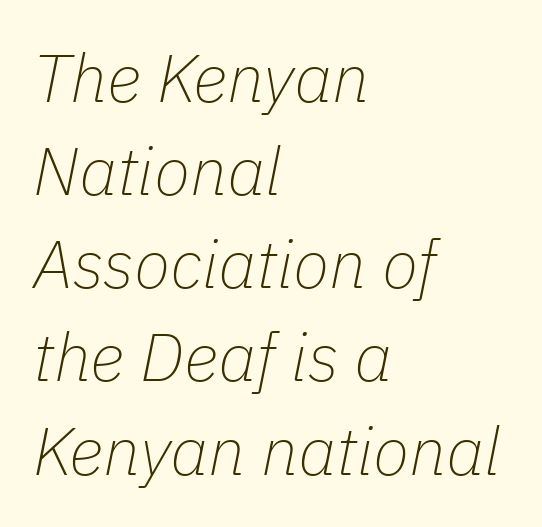
The image shows 67 px thin type, italic (leaning right); set left-aligned, normal line spacing (1.39x), normal letter spacing, not underlined; low stroke contrast and a medium x-height.
